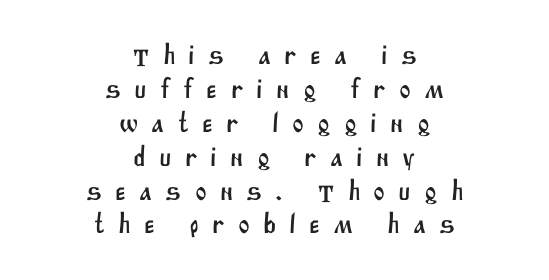
{"serif": "no", "width": "normal", "stroke_contrast": "medium", "x_height": "large", "monospaced": "no", "underline": "no", "align": "center", "line_spacing_ratio": 1.21, "letter_spacing": "wide", "letter_spacing_em": 0.47, "glyph_px": 28}
